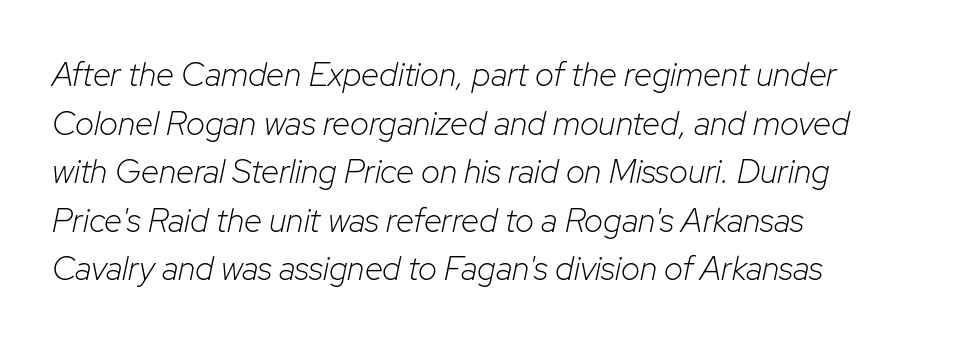
A typesetter would call this leading conventional body-copy spacing. These lines are rendered in a variable-pitch font. Weight: not bold — regular or lighter. Quick note: underline off. These lines stack with their left ends in a neat column.
